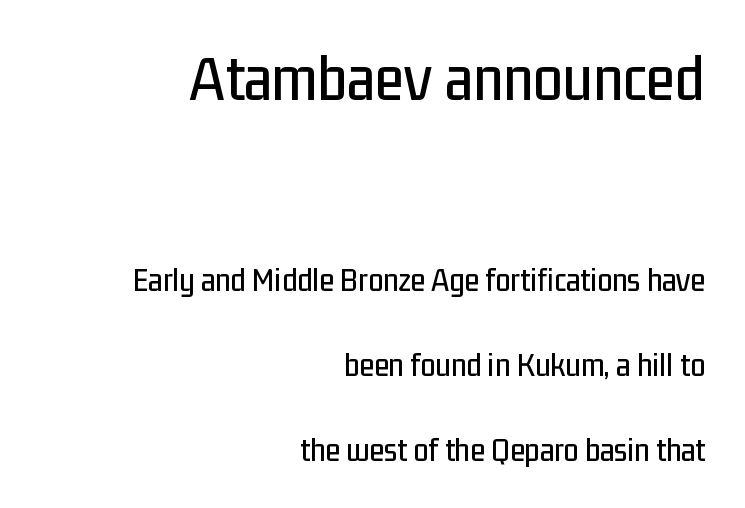
The image shows 67 px condensed sans-serif type, upright; set right-aligned, loose line spacing (2.49x), normal letter spacing, not underlined; the first (top) block is 1.97x larger; low stroke contrast and a medium x-height.
